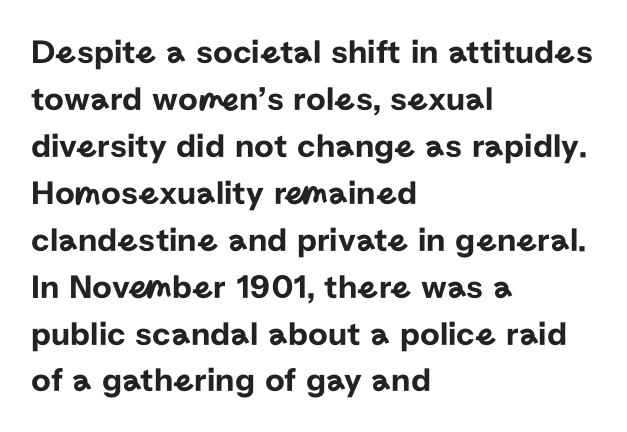
The designer left line spacing at the default. Think of a printed novel: that variable character pitch is what you see here. Ordinary non-slanted type is in use. Words float on clear page, feet unadorned.
